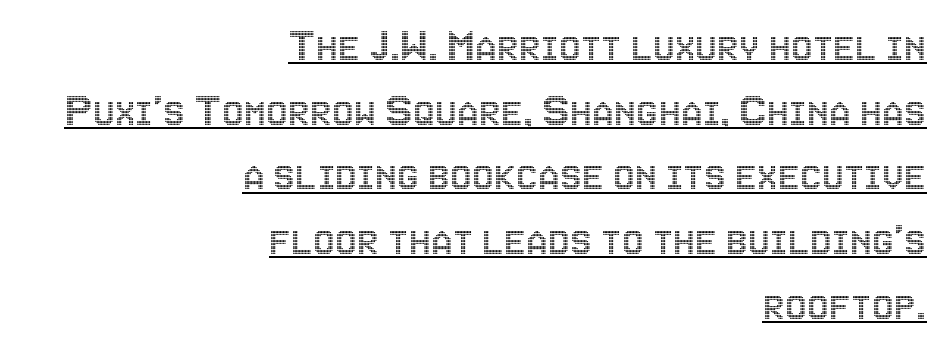
Think of a printed novel: that variable character pitch is what you see here. A continuous stroke trails under the words, as in a hyperlink. Designer's note — italics off, roman on. Casual observation: everything's shoved over to the right. The vertical gap from one line to the next is medium. Students, note that the glyphs here touch the page at normal intervals.
